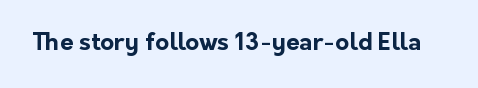
The image shows 24 px bold type, upright; set normal letter spacing, not underlined.
